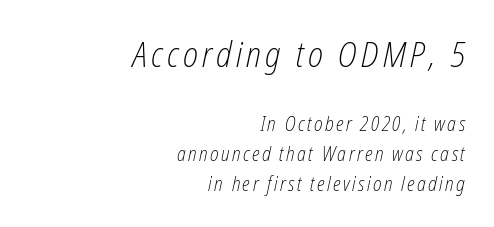
Q: Is the text bold? A: No.
Q: Is the text italic (slanted)? A: Yes, it leans right by about 12 degrees.
Q: Is the text underlined? A: No.
Q: How is the paragraph aligned? A: Right-aligned.
Q: Is the spacing between lines tight, normal or loose? A: Normal.
Q: Which block of text is set in a larger size, the first (top) or the second (bottom)? A: The first (top) one.
Q: Width (condensed, normal, or wide)? A: Condensed.
Q: Stroke contrast? A: Low.
Q: x-height? A: Medium.
Q: Monospaced? A: No.
